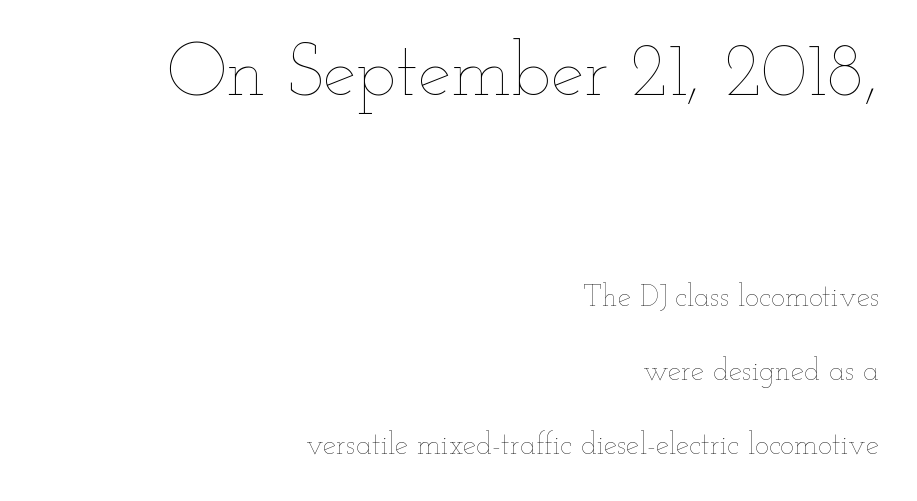
{"italic": "no", "bold": "no", "weight": "thin", "width": "wide", "stroke_contrast": "low", "x_height": "small", "monospaced": "no", "underline": "no", "align": "right", "line_spacing": "loose", "line_spacing_ratio": 2.47, "letter_spacing": "normal", "letter_spacing_em": 0.0, "larger_block": "first", "size_ratio": 2.5, "glyph_px": 75}
